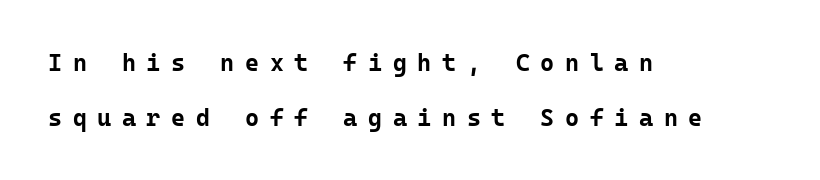
Q: Is the text bold? A: Yes.
Q: Is the text italic (slanted)? A: No, it is upright.
Q: Is the text underlined? A: No.
Q: How is the paragraph aligned? A: Left-aligned.
Q: Is the spacing between letters normal or unusually wide? A: Unusually wide.
Q: Is the spacing between lines tight, normal or loose? A: Loose.
